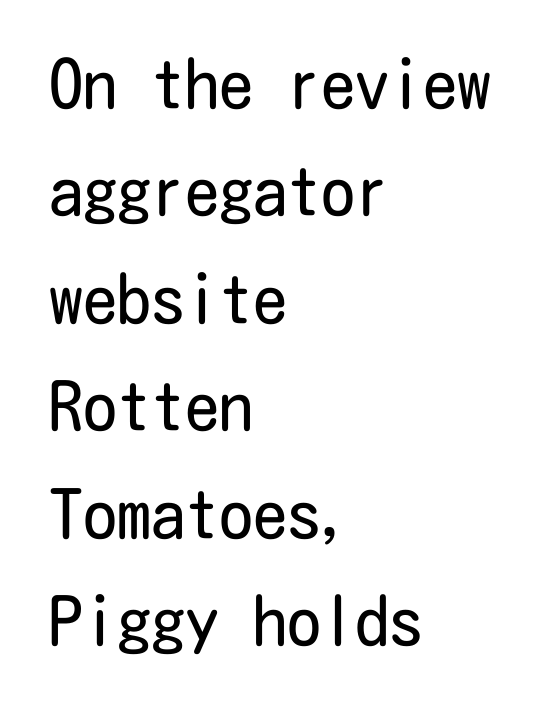
Q: Is the text bold? A: No.
Q: Is the text italic (slanted)? A: No, it is upright.
Q: Is the typeface a serif or a sans-serif typeface? A: Sans-serif.
Q: Is the text underlined? A: No.
Q: How is the paragraph aligned? A: Left-aligned.
Q: Is the spacing between letters normal or unusually wide? A: Normal.
Q: Is the spacing between lines tight, normal or loose? A: Normal.
Q: Width (condensed, normal, or wide)? A: Condensed.
Q: Stroke contrast? A: Low.
Q: x-height? A: Medium.
